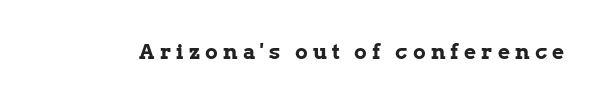
Q: Is the text bold? A: Yes.
Q: Is the text italic (slanted)? A: No, it is upright.
Q: Is the text underlined? A: No.
Q: Is the spacing between letters normal or unusually wide? A: Unusually wide.
